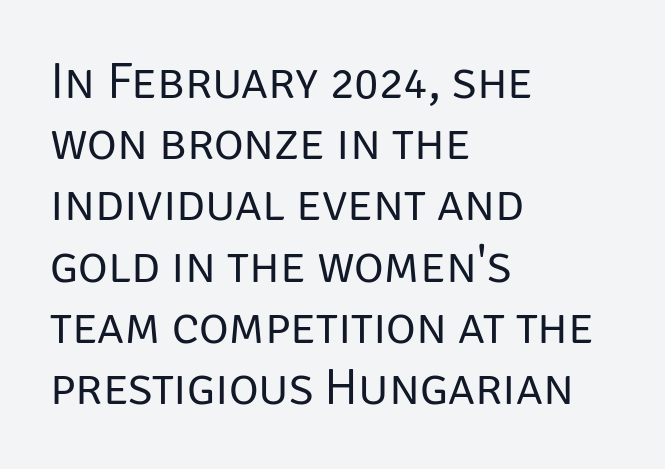
Is the block centered? No — it sits flush against the left margin. The words here are not underlined. The type sits square on the baseline with zero lean. Compared with a typical body face, this is equally light or lighter still. Default kerning and tracking; the words read as compact shapes.
